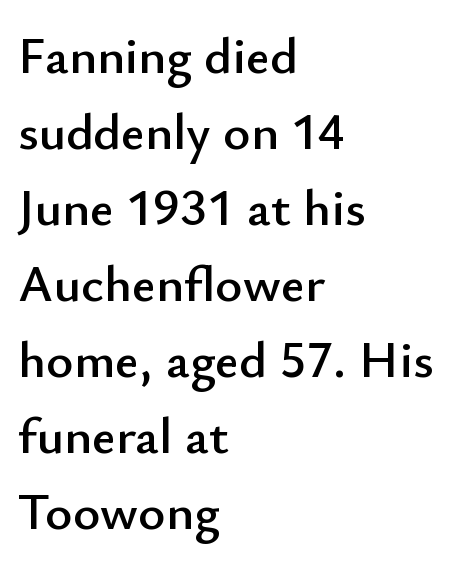
Horizontal alignment here is leftward, the default for most running prose. A clean baseline with only descenders dipping below it. The rendering uses natural spacing where letterforms have individual widths. Ordinary non-slanted type is in use. Regarding serifs, this sample does without them.
